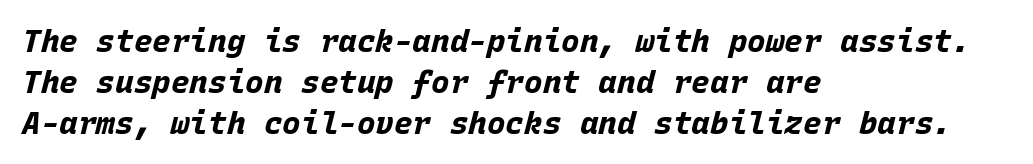
Between one letter and the next there's only the usual sliver of space. The rendering uses typewriter-style spacing with identical character cells. The letters are slanted; this is an italic face. Lines of text with bare space underneath.
